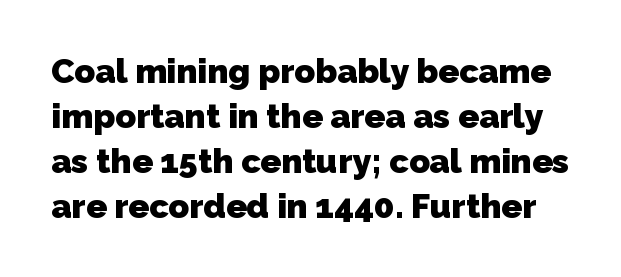
{"serif": "no", "bold": "yes", "weight": "heavy", "width": "normal", "stroke_contrast": "low", "x_height": "medium", "monospaced": "no", "underline": "no", "line_spacing": "normal", "line_spacing_ratio": 1.32, "letter_spacing": "normal", "letter_spacing_em": 0.0, "glyph_px": 34}
